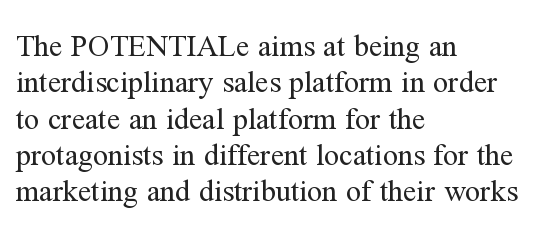
Short note: letters normally spaced. Just letters on the line, the space beneath them empty. The typesetting does not lean heavy: it is not bold. Short and long lines alike share a common starting point at left. Style check: upright. To sum up the face: it has serifs.
